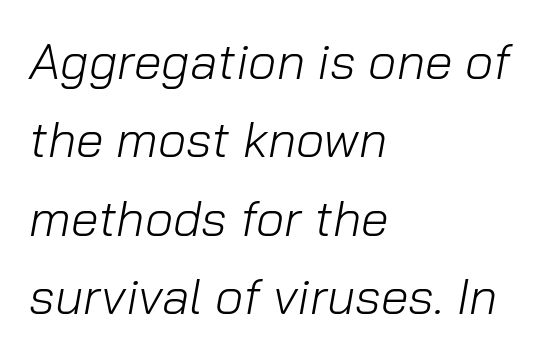
The image shows 50 px light type, italic (leaning right); set left-aligned, normal line spacing (1.57x), normal letter spacing, not underlined; low stroke contrast and a medium x-height.
